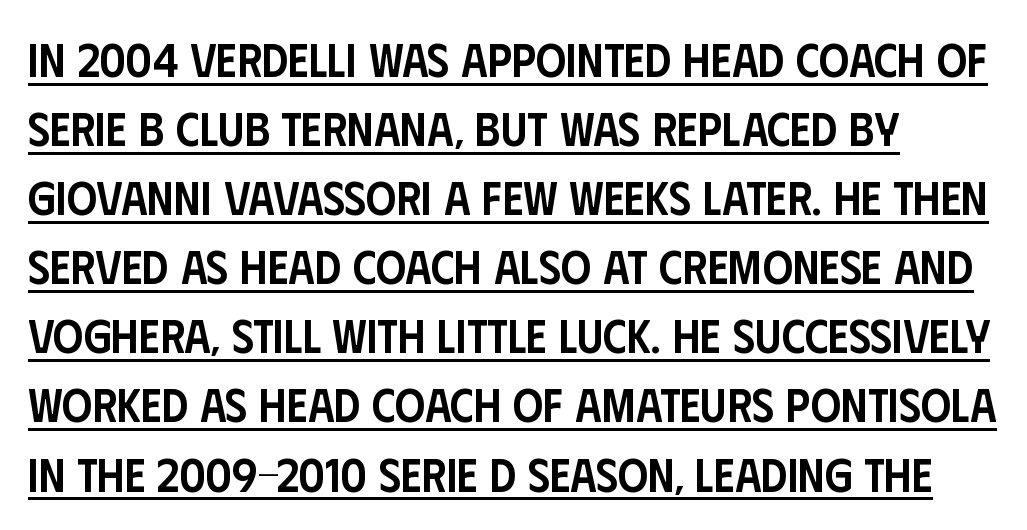
The image shows 47 px semibold, condensed sans-serif type, upright; set left-aligned, normal line spacing (1.47x), normal letter spacing, underlined; low stroke contrast and a large x-height.
